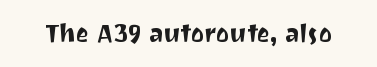
Q: Is the text italic (slanted)? A: No, it is upright.
Q: Is the text underlined? A: No.
Q: Is the spacing between letters normal or unusually wide? A: Normal.
